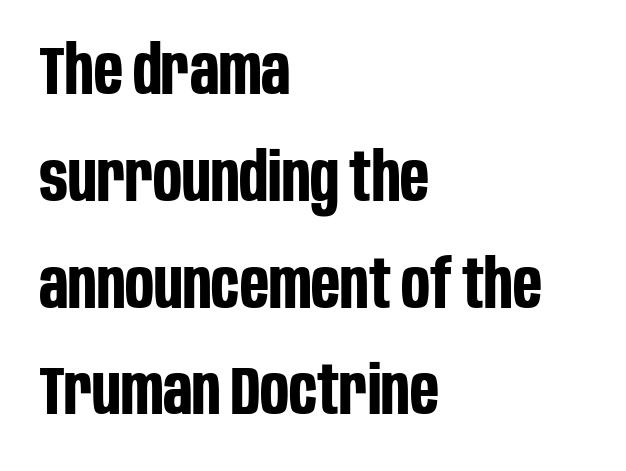
Plain, unruled lines of type. Observe the ordinary spacing: letters are neighbours, not strangers. These lines are composed in type without serifs. Casual observation: everything's shoved over to the left. Style check: upright.
